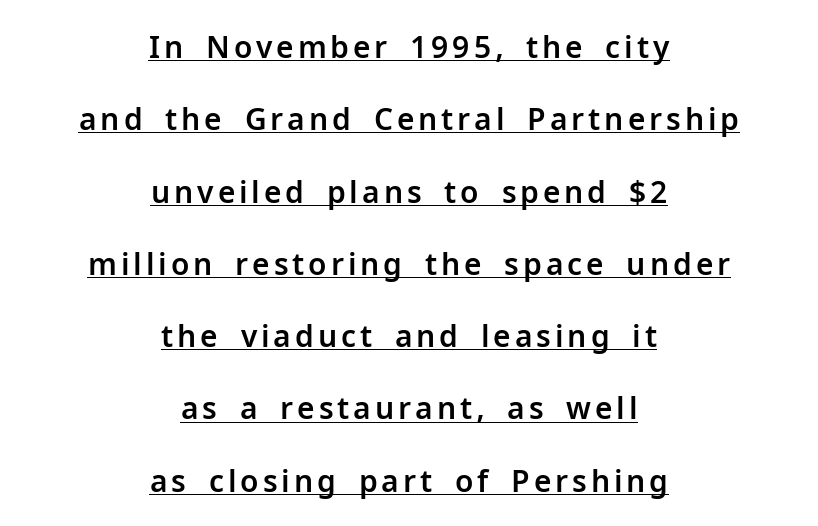
The image shows 30 px sans-serif type, upright; set centered, loose line spacing (2.41x), underlined; low stroke contrast and a medium x-height.
